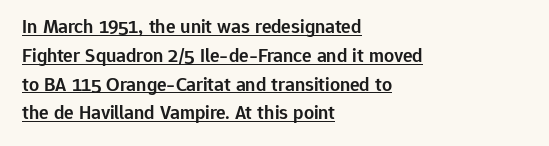
The rendering anchors every line to the left-hand side. A roman cut, with each character standing at attention. Notice the strokes are somewhat thickened but not fully heavy: this is a semibold. Students, observe the line beneath the letters — that is underlining. What stands out about the letter spacing? Nothing — it is the standard amount.
